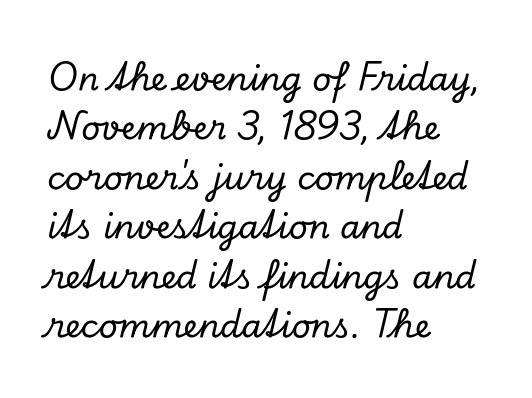
Glyph-to-glyph distance matches everyday printed text. What kind of face is this? One with serifs. Vertical spacing — default. Yep, that's italic — everything's leaning.
